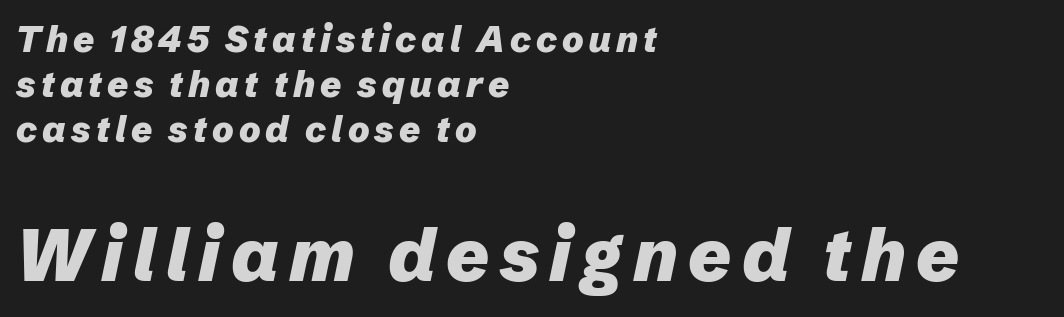
{"italic": "yes", "lean": "right", "slant_degrees": 12, "bold": "yes", "weight": "heavy", "width": "normal", "stroke_contrast": "low", "x_height": "medium", "monospaced": "no", "underline": "no", "align": "left", "line_spacing": "normal", "line_spacing_ratio": 1.25, "larger_block": "second", "size_ratio": 2.03, "glyph_px": 73}
